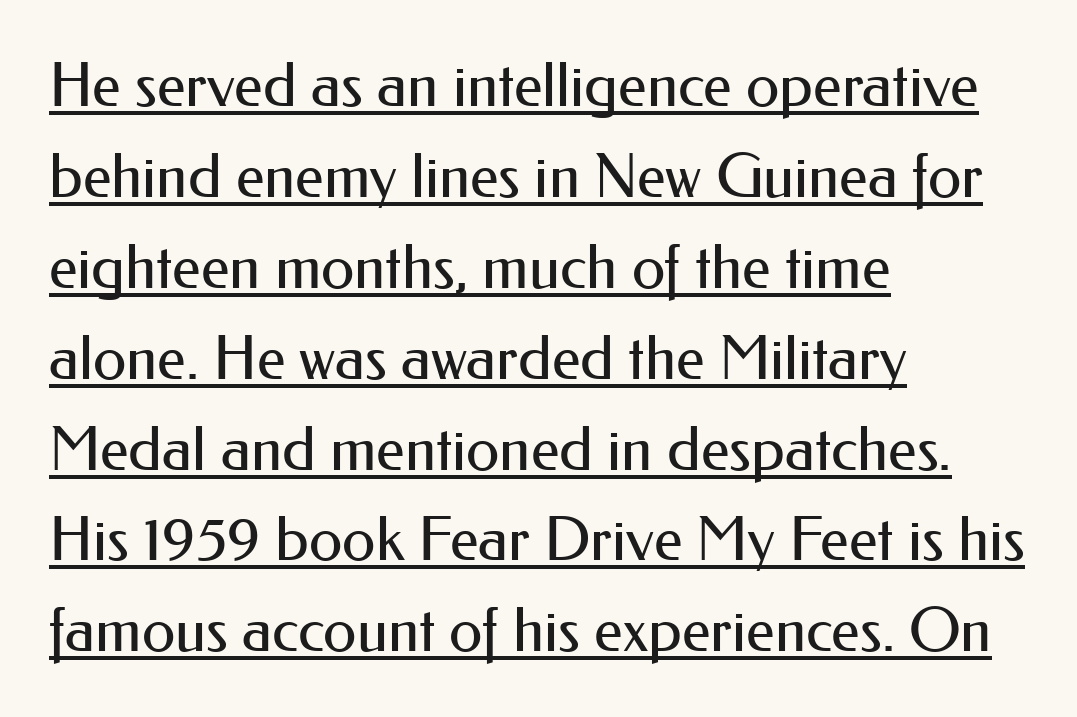
The image shows 61 px regular-weight sans-serif type, upright; set left-aligned, normal line spacing (1.49x), normal letter spacing, underlined; medium stroke contrast and a small x-height.
